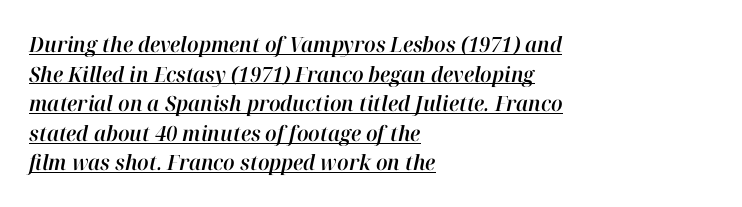
The image shows 21 px text type, italic (leaning right); set left-aligned, normal line spacing (1.41x), normal letter spacing, underlined.
